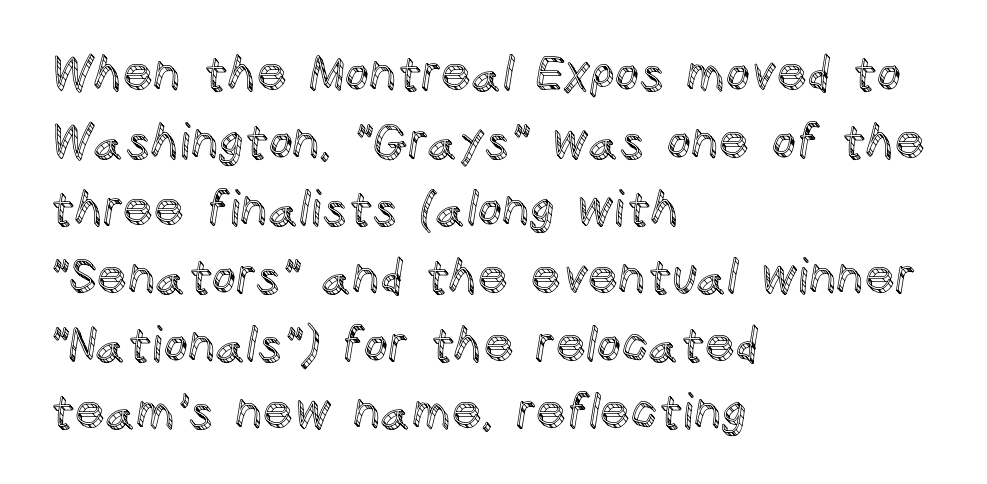
{"width": "normal", "x_height": "large", "monospaced": "no", "underline": "no", "align": "left", "line_spacing": "normal", "line_spacing_ratio": 1.41, "letter_spacing": "normal", "letter_spacing_em": 0.0, "glyph_px": 48}
